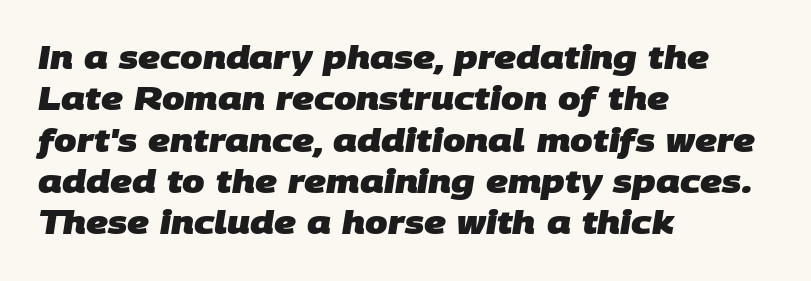
These lines carry a lot of weight — the face is fully bold. The glyphs are unaccompanied by any horizontal stroke below them. Teacher's note: observe the even left margin — that is flush-left alignment. Compared with typical paragraphs, the rows here are spaced about the same. Font category for this specimen: sans-serif. Do the characters align in a grid? No, the font is proportional.
